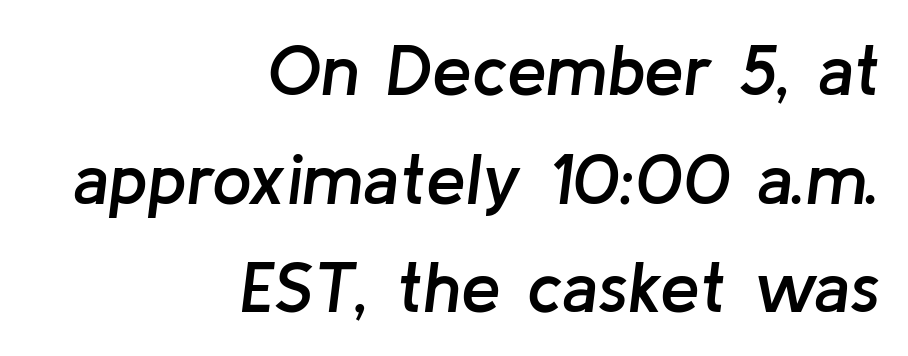
Q: Is the text bold? A: Semi-bold.
Q: Is the text italic (slanted)? A: Yes, it leans right by about 8 degrees.
Q: Is the text underlined? A: No.
Q: How is the paragraph aligned? A: Right-aligned.
Q: Is the spacing between letters normal or unusually wide? A: Normal.
Q: Is the spacing between lines tight, normal or loose? A: Normal.
Q: Width (condensed, normal, or wide)? A: Normal.
Q: Stroke contrast? A: Low.
Q: x-height? A: Medium.
Q: Monospaced? A: No.
